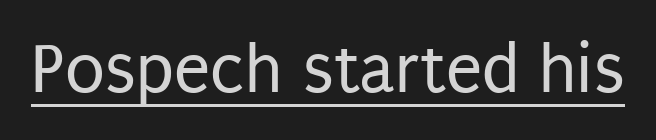
The image shows 73 px regular-weight, condensed sans-serif type, upright; set normal letter spacing, underlined; low stroke contrast and a large x-height.
